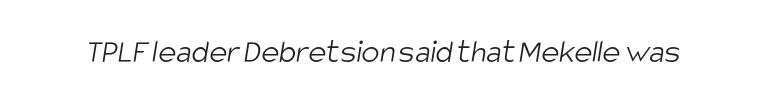
Q: Is the text bold? A: No.
Q: Is the typeface a serif or a sans-serif typeface? A: Sans-serif.
Q: Is the text underlined? A: No.
Q: Is the spacing between letters normal or unusually wide? A: Normal.
Q: Width (condensed, normal, or wide)? A: Condensed.
Q: Stroke contrast? A: Low.
Q: x-height? A: Large.
Q: Monospaced? A: No.
